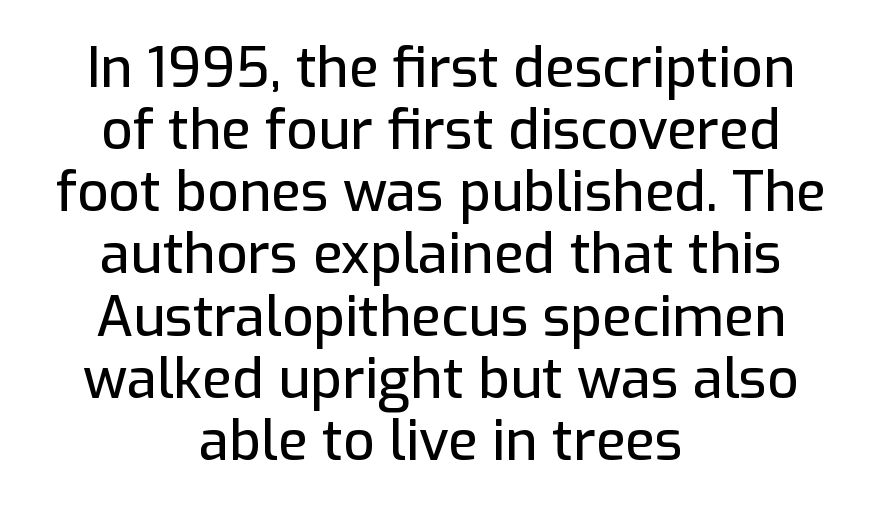
The image shows 55 px sans-serif type, upright; set centered, tight line spacing (1.13x), normal letter spacing, not underlined; low stroke contrast and a medium x-height.
